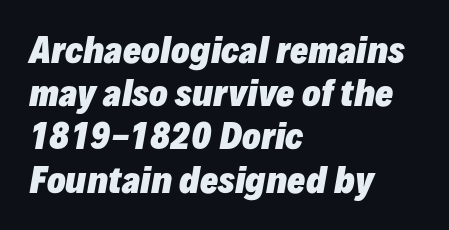
Each word holds together tightly as a unit, with standard inter-letter gaps. Each new line begins a customary step beneath the previous one. Emphasis-style slanted type is in use. Rule under the text: the space is simply empty.
